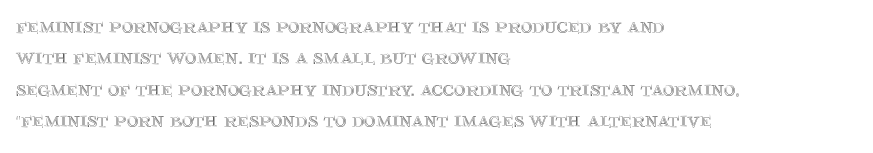
{"italic": "no", "underline": "no", "align": "left", "line_spacing": "normal", "line_spacing_ratio": 1.43, "letter_spacing": "normal", "letter_spacing_em": 0.0, "glyph_px": 22}
